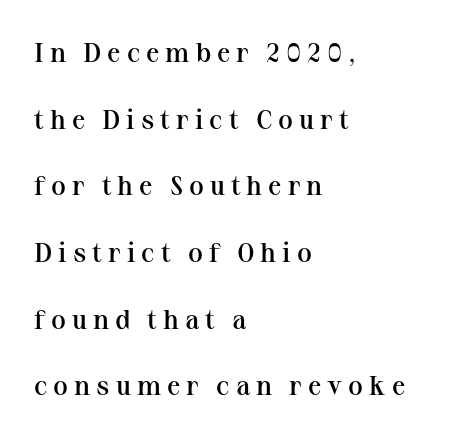
The image shows 27 px text type, upright; set left-aligned, loose line spacing (2.47x), unusually wide letter spacing (+0.22 em), not underlined.
